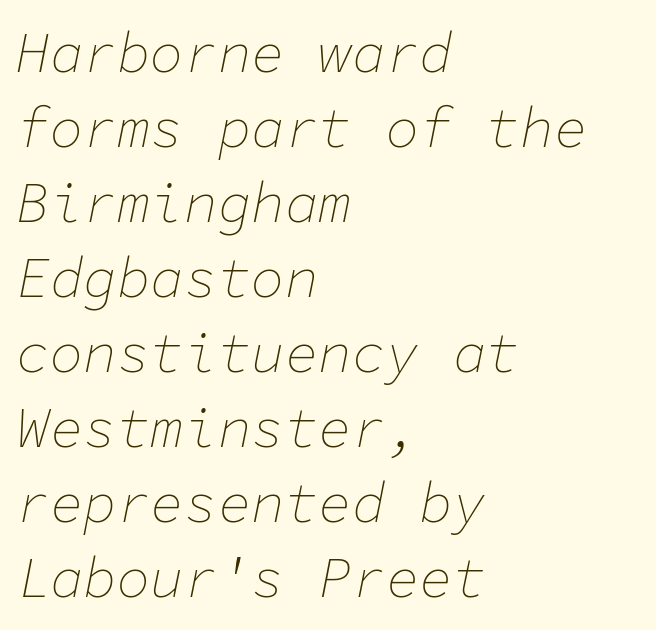
Q: Is the text bold? A: No.
Q: Is the text italic (slanted)? A: Yes, it leans right by about 11 degrees.
Q: Is the text underlined? A: No.
Q: How is the paragraph aligned? A: Left-aligned.
Q: Is the spacing between letters normal or unusually wide? A: Normal.
Q: Is the spacing between lines tight, normal or loose? A: Normal.
Q: Width (condensed, normal, or wide)? A: Normal.
Q: Stroke contrast? A: Low.
Q: x-height? A: Medium.
Q: Monospaced? A: Yes.
